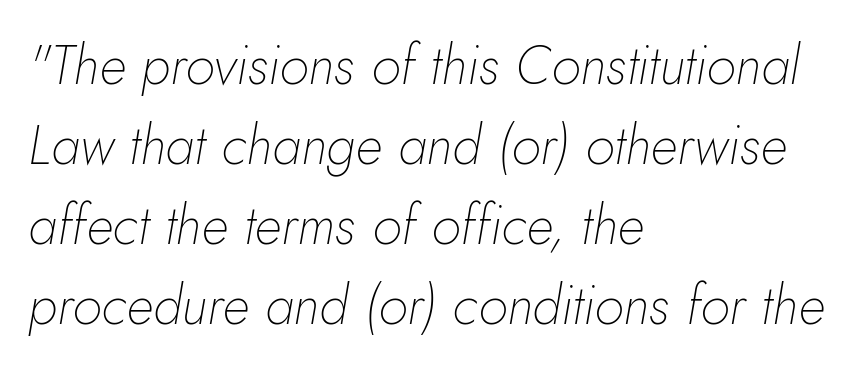
Descender tails drop into unmarked territory. The paragraph shown leans on its left margin. The rows are spaced the way most documents space them. These lines are rendered in a variable-pitch font.
